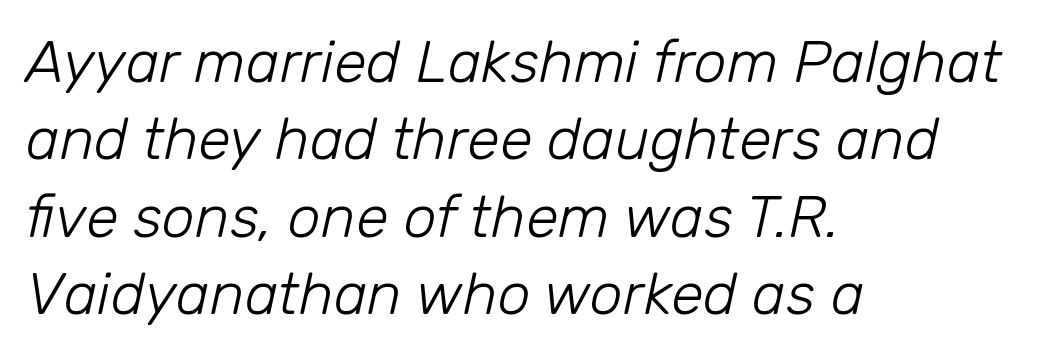
The image shows 59 px light type, italic (leaning right); set left-aligned, normal line spacing (1.31x), normal letter spacing, not underlined; low stroke contrast and a medium x-height.
